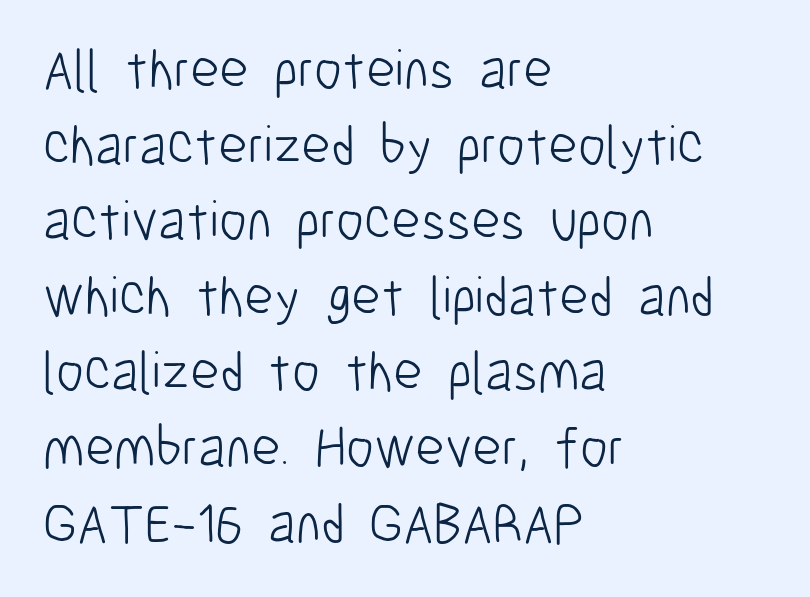
{"serif": "no", "italic": "no", "bold": "no", "weight": "light", "width": "condensed", "stroke_contrast": "low", "x_height": "medium", "monospaced": "no", "underline": "no", "align": "left", "line_spacing": "normal", "line_spacing_ratio": 1.35, "letter_spacing": "normal", "letter_spacing_em": 0.0, "glyph_px": 56}
